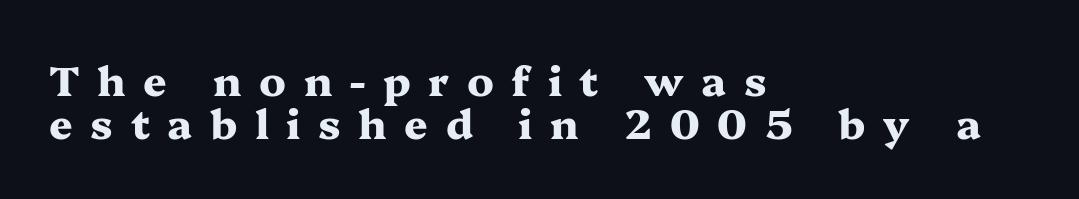
The image shows 41 px heavy, wide serif type, upright; set left-aligned, tight line spacing (1.04x), unusually wide letter spacing (+0.43 em), not underlined; medium stroke contrast and a medium x-height.
